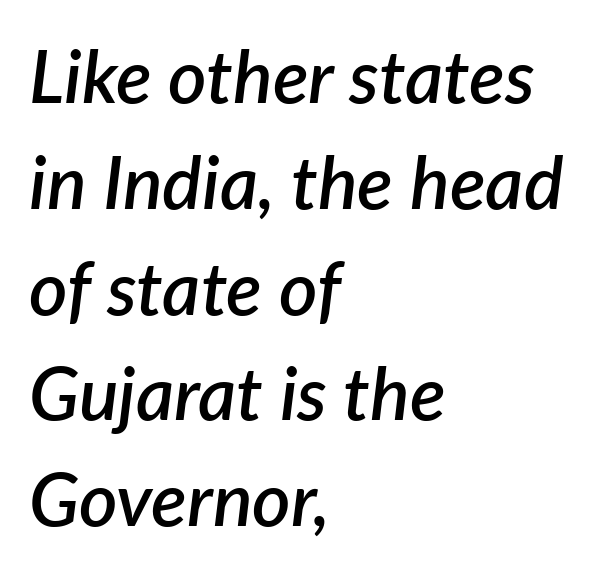
Anything drawn beneath the words? Only blank space. The passage shown has conventional tracking throughout. The paragraph has a hard left edge and a soft right edge. Rows of type keep a routine distance in the vertical direction.
